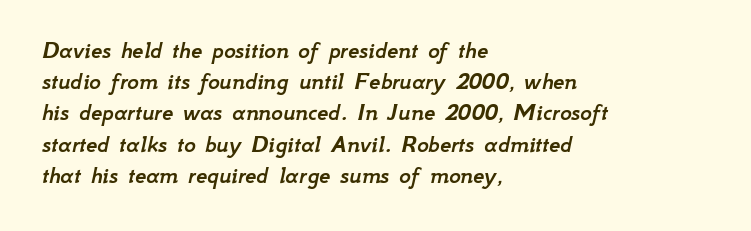
The rendering anchors every line to the left-hand side. The type is set solid horizontally, with unmodified tracking. Descender tails drop into unmarked territory. If you measured baseline to baseline, you'd find a middling distance.
